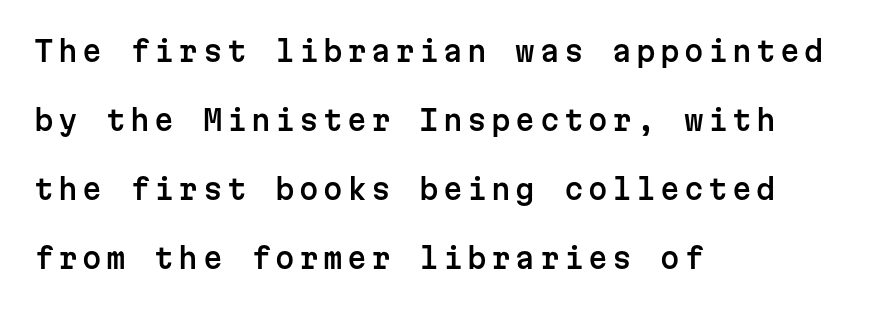
Q: Is the text italic (slanted)? A: No, it is upright.
Q: Is the typeface a serif or a sans-serif typeface? A: Sans-serif.
Q: Is the text underlined? A: No.
Q: How is the paragraph aligned? A: Left-aligned.
Q: Is the spacing between lines tight, normal or loose? A: Loose.
Q: Width (condensed, normal, or wide)? A: Normal.
Q: Stroke contrast? A: Low.
Q: x-height? A: Medium.
Q: Monospaced? A: Yes.
